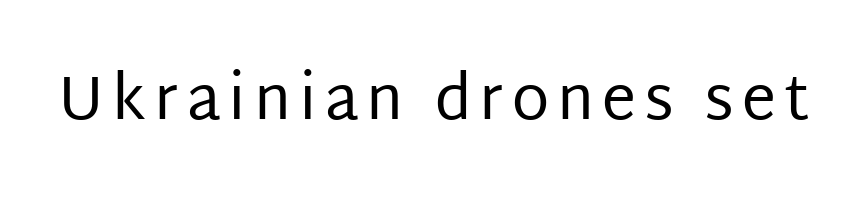
The space directly below the letters is spotless. Varying glyph widths throughout — classic text-font behaviour. Summary of weight: not heavy and not bold. I'd call this a sans setting — the letters go barefoot. Quick note: not italic, upright.
